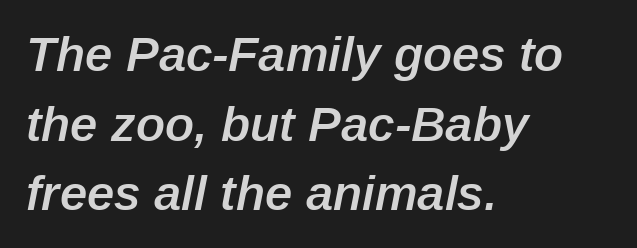
This rendering leaves character spacing at its baseline value. Notice the strokes are somewhat thickened but not fully heavy: this is a semibold. The passage shown stacks its lines at a standard gap. This sample has the flowing, uneven cadence of proportional lettering. Bare-footed words on every line. The rag falls on the right side of this text block.
